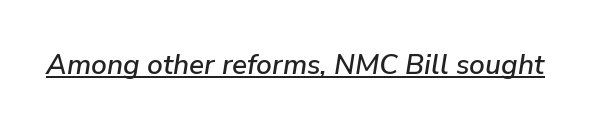
Each word holds together tightly as a unit, with standard inter-letter gaps. Slant detected: the letters are inclined. This is underlined copy, the kind a proofreader might mark for attention. Each letter keeps its own natural width here, so spacing adapts to shape.
